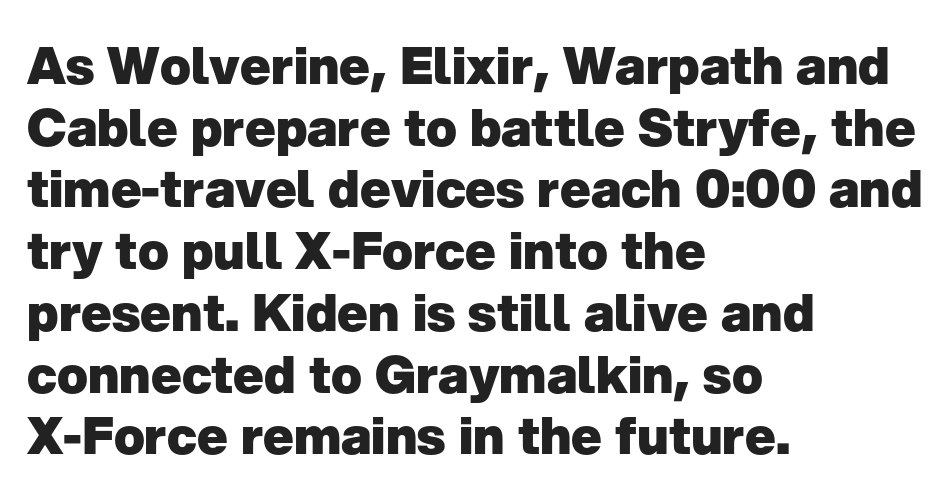
The image shows 51 px heavy sans-serif type, upright; set left-aligned, line spacing 1.21x, normal letter spacing, not underlined; low stroke contrast and a medium x-height.
